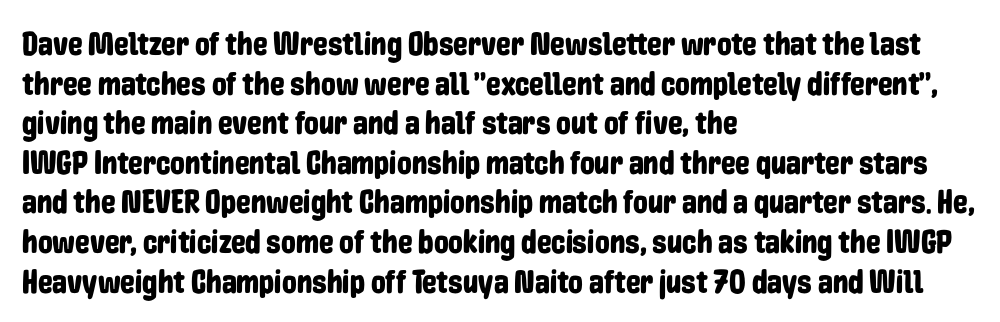
The image shows 33 px condensed sans-serif type, upright; set left-aligned, line spacing 1.2x, normal letter spacing, not underlined; low stroke contrast and a medium x-height.
